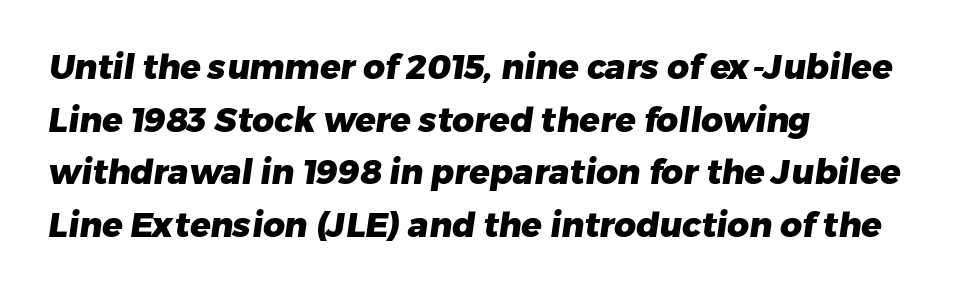
The image shows 34 px heavy sans-serif type; set left-aligned, normal line spacing (1.55x), normal letter spacing, not underlined; low stroke contrast and a medium x-height.
